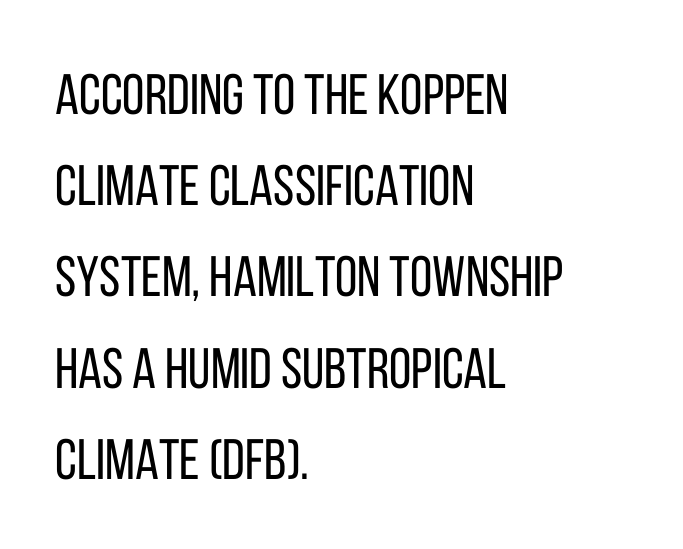
Q: Is the text bold? A: No.
Q: Is the text italic (slanted)? A: No, it is upright.
Q: Is the typeface a serif or a sans-serif typeface? A: Sans-serif.
Q: Is the text underlined? A: No.
Q: How is the paragraph aligned? A: Left-aligned.
Q: Is the spacing between letters normal or unusually wide? A: Normal.
Q: Is the spacing between lines tight, normal or loose? A: Normal.
Q: Width (condensed, normal, or wide)? A: Condensed.
Q: Stroke contrast? A: Low.
Q: x-height? A: Large.
Q: Monospaced? A: No.
